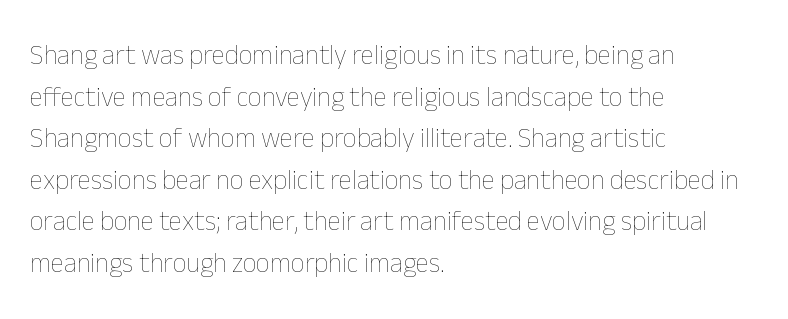
The image shows 27 px text type, upright; set left-aligned, normal line spacing (1.54x), normal letter spacing, not underlined.
